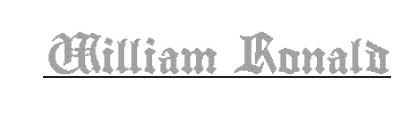
Q: Is the text italic (slanted)? A: No, it is upright.
Q: Is the text underlined? A: Yes.
Q: Is the spacing between letters normal or unusually wide? A: Normal.
Q: Width (condensed, normal, or wide)? A: Condensed.
Q: x-height? A: Small.
Q: Monospaced? A: No.
